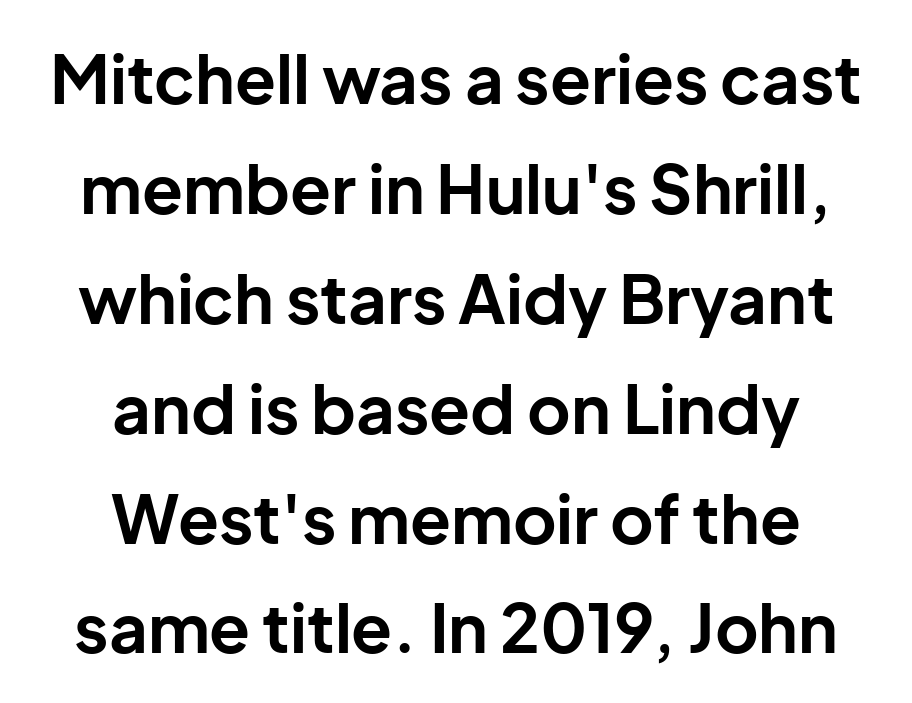
Q: Is the text bold? A: Yes.
Q: Is the text italic (slanted)? A: No, it is upright.
Q: Is the typeface a serif or a sans-serif typeface? A: Sans-serif.
Q: Is the text underlined? A: No.
Q: How is the paragraph aligned? A: Centered.
Q: Is the spacing between letters normal or unusually wide? A: Normal.
Q: Is the spacing between lines tight, normal or loose? A: Normal.
Q: Width (condensed, normal, or wide)? A: Normal.
Q: Stroke contrast? A: Low.
Q: x-height? A: Medium.
Q: Monospaced? A: No.
